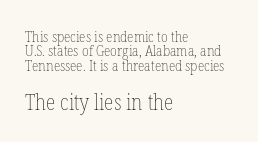
The image shows 22 px text type, upright; set left-aligned, tight line spacing (0.96x), normal letter spacing, not underlined; the second (bottom) block is 1.47x larger.
